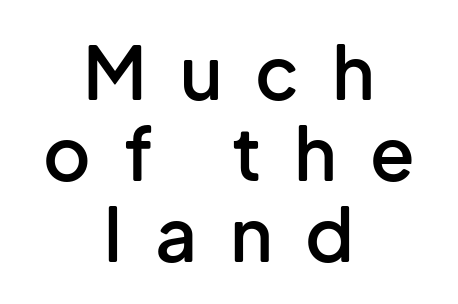
Q: Is the text bold? A: Semi-bold.
Q: Is the text italic (slanted)? A: No, it is upright.
Q: Is the typeface a serif or a sans-serif typeface? A: Sans-serif.
Q: Is the text underlined? A: No.
Q: How is the paragraph aligned? A: Centered.
Q: Is the spacing between letters normal or unusually wide? A: Unusually wide.
Q: Is the spacing between lines tight, normal or loose? A: Tight.
Q: Width (condensed, normal, or wide)? A: Normal.
Q: Stroke contrast? A: Low.
Q: x-height? A: Medium.
Q: Monospaced? A: No.
